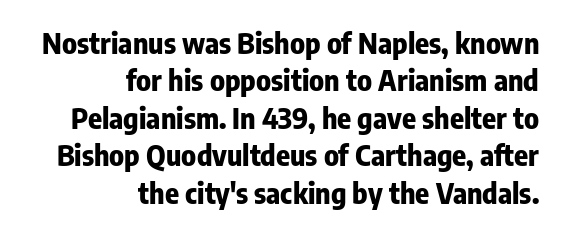
The text was rendered using a sans face with plain stroke endings. The gaps between neighbouring characters are ordinary and unremarkable. Decoration check: the copy has no underline. The specimen reads as upright at a glance. Looks like regular typesetting: each glyph gets only the width it needs.
